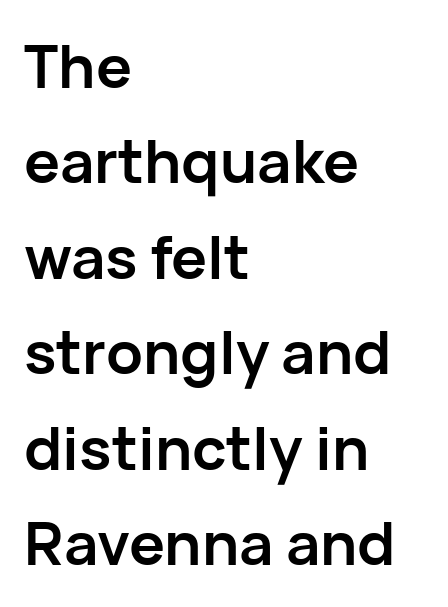
What weight is shown? A full bold with thick strokes. The space beneath each line is pristine and unruled. Regarding leading, the lines here are spaced in the standard way. What stands out about the letter spacing? Nothing — it is the standard amount.
